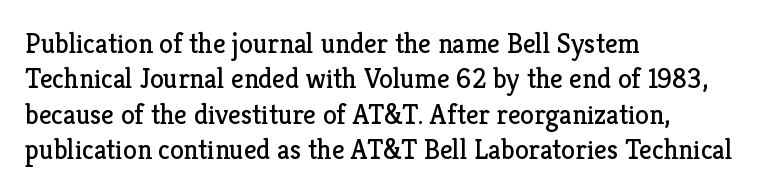
In terms of posture, this sample is upright. This rendering leaves character spacing at its baseline value. Regular leading. Serif or sans? Serif — the stroke terminals have little feet.
